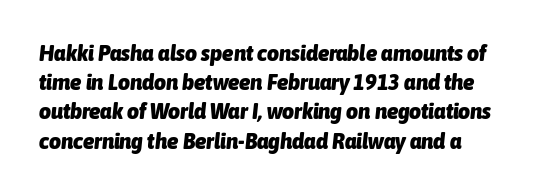
Q: Is the text bold? A: Yes.
Q: Is the text italic (slanted)? A: Yes, it leans right by about 6 degrees.
Q: Is the text underlined? A: No.
Q: Is the spacing between letters normal or unusually wide? A: Normal.
Q: Is the spacing between lines tight, normal or loose? A: Normal.
